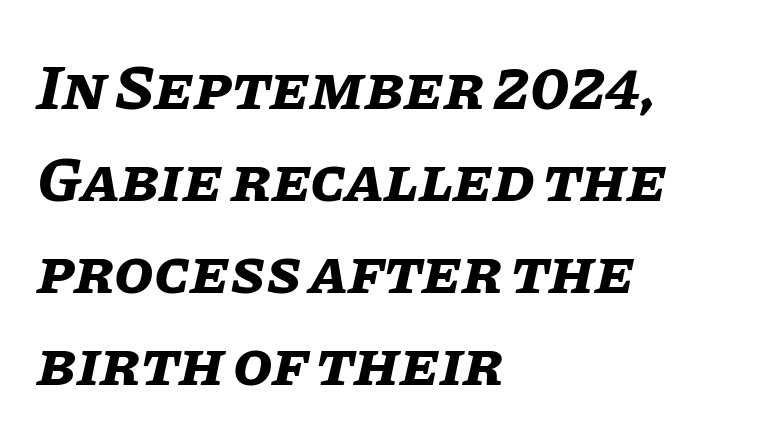
The image shows 64 px bold type, italic (leaning right); set left-aligned, normal line spacing (1.44x), normal letter spacing, not underlined; low stroke contrast and a large x-height.
